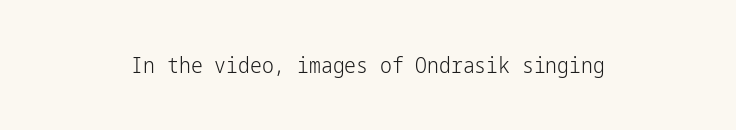
Glyph-to-glyph distance matches everyday printed text. Heft: none added — not bold. The lines are quadded center. A clean baseline with only descenders dipping below it. The type sits square on the baseline with zero lean.
